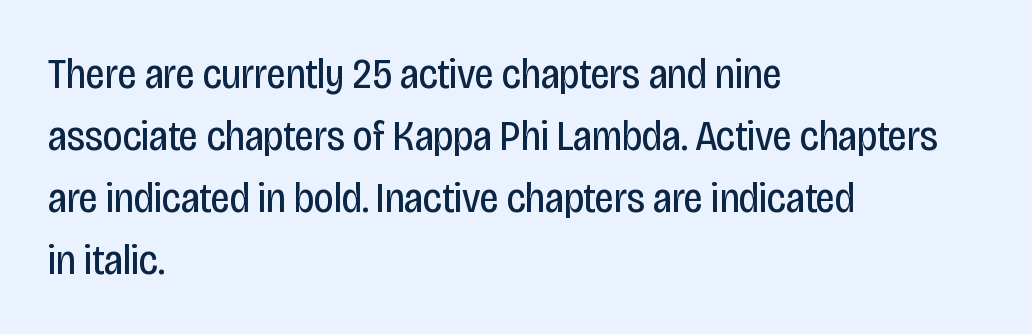
{"serif": "no", "italic": "no", "bold": "no", "weight": "regular", "width": "condensed", "stroke_contrast": "low", "x_height": "large", "monospaced": "no", "underline": "no", "align": "left", "line_spacing": "normal", "line_spacing_ratio": 1.44, "letter_spacing": "normal", "letter_spacing_em": 0.0, "glyph_px": 43}
